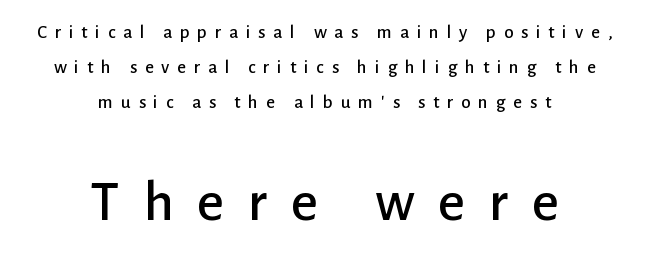
The image shows 58 px sans-serif type, upright; set centered, line spacing 1.84x, unusually wide letter spacing (+0.41 em), not underlined; the second (bottom) block is 3.05x larger; low stroke contrast and a medium x-height.
